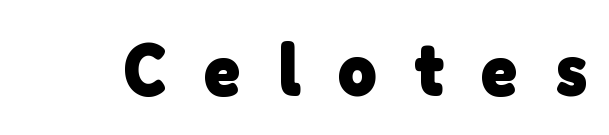
Q: Is the text bold? A: Yes.
Q: Is the typeface a serif or a sans-serif typeface? A: Sans-serif.
Q: Is the text underlined? A: No.
Q: Is the spacing between letters normal or unusually wide? A: Unusually wide.
Q: Width (condensed, normal, or wide)? A: Normal.
Q: Stroke contrast? A: Low.
Q: x-height? A: Medium.
Q: Monospaced? A: No.
